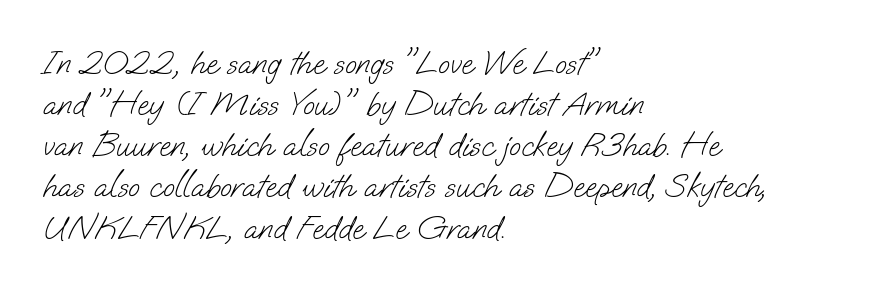
Honestly, there is no underline to notice here at all. Spacing between characters is what you'd get straight out of the box. Visually the block forms a straight wall on the left and a jagged coastline on the right. No feet cap the strokes, marking this as sans-serif type.
